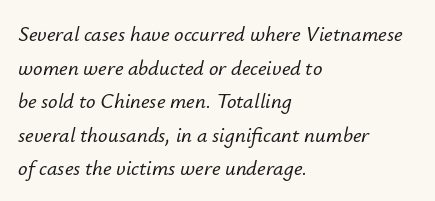
{"italic": "yes", "lean": "right", "slant_degrees": 12, "underline": "no", "align": "left", "line_spacing": "normal", "line_spacing_ratio": 1.6, "letter_spacing": "normal", "letter_spacing_em": 0.0, "glyph_px": 21}
